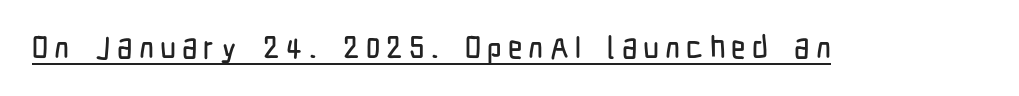
Q: Is the text italic (slanted)? A: No, it is upright.
Q: Is the typeface a serif or a sans-serif typeface? A: Sans-serif.
Q: Is the text underlined? A: Yes.
Q: Is the spacing between letters normal or unusually wide? A: Unusually wide.
Q: Width (condensed, normal, or wide)? A: Condensed.
Q: Stroke contrast? A: Low.
Q: x-height? A: Medium.
Q: Monospaced? A: No.
